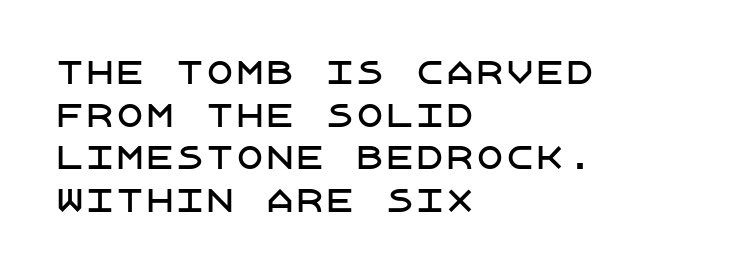
The image shows 30 px sans-serif type, upright; set left-aligned, normal line spacing (1.42x), normal letter spacing, not underlined; low stroke contrast and a large x-height.
